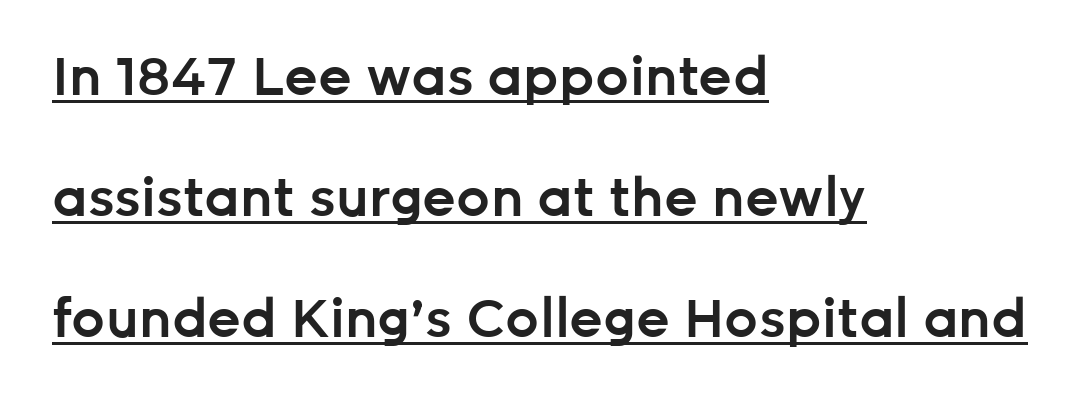
{"serif": "no", "italic": "no", "bold": "semi", "weight": "semibold", "width": "normal", "stroke_contrast": "low", "x_height": "medium", "monospaced": "no", "underline": "yes", "align": "left", "line_spacing": "loose", "line_spacing_ratio": 2.28, "letter_spacing": "normal", "letter_spacing_em": 0.0, "glyph_px": 53}
